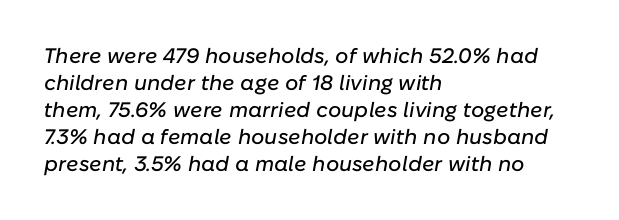
Q: Is the text italic (slanted)? A: Yes, it leans right by about 10 degrees.
Q: Is the text underlined? A: No.
Q: How is the paragraph aligned? A: Left-aligned.
Q: Is the spacing between letters normal or unusually wide? A: Normal.
Q: Is the spacing between lines tight, normal or loose? A: Normal.
